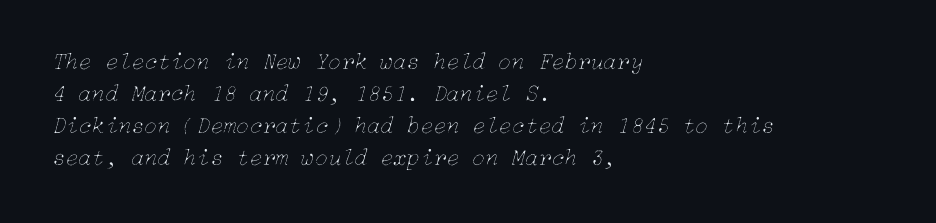
Q: Is the text bold? A: No.
Q: Is the text italic (slanted)? A: Yes, it leans right by about 15 degrees.
Q: Is the text underlined? A: No.
Q: How is the paragraph aligned? A: Left-aligned.
Q: Is the spacing between letters normal or unusually wide? A: Normal.
Q: Is the spacing between lines tight, normal or loose? A: Normal.
